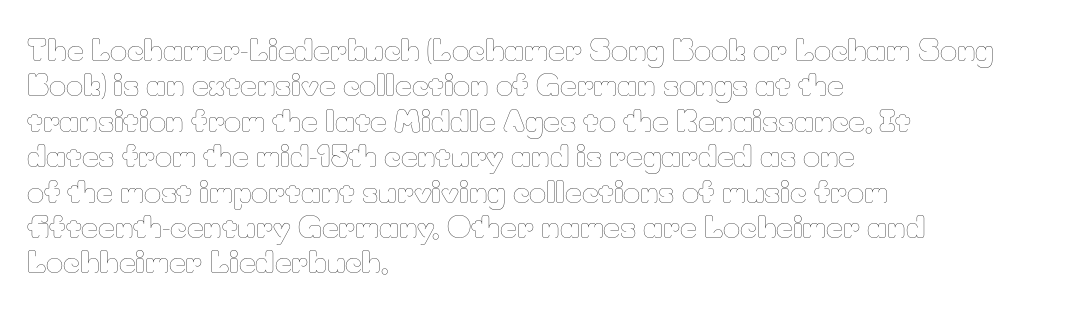
Q: Is the text bold? A: No.
Q: Is the text italic (slanted)? A: No, it is upright.
Q: Is the text underlined? A: No.
Q: How is the paragraph aligned? A: Left-aligned.
Q: Is the spacing between letters normal or unusually wide? A: Normal.
Q: Width (condensed, normal, or wide)? A: Normal.
Q: Stroke contrast? A: Low.
Q: x-height? A: Small.
Q: Monospaced? A: No.
